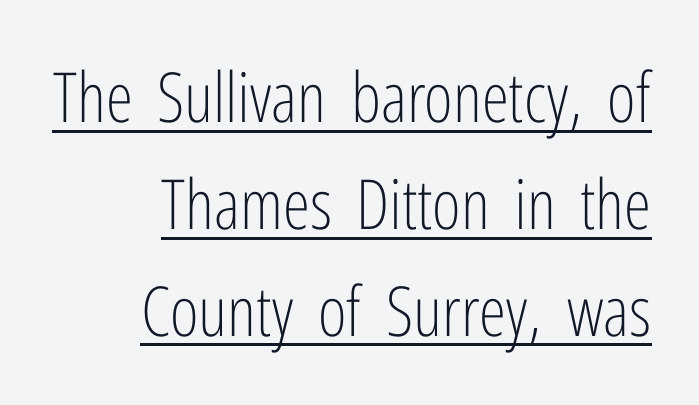
This sample uses plain, unmodified letter spacing. When letters stand straight like this, we call the style roman or upright. Think of a printed novel: that variable character pitch is what you see here. Teacher's note: observe the even right margin — that is flush-right alignment. The rendering uses the underline text-decoration.
